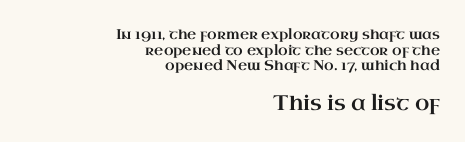
A typesetter would call this zero additional tracking. Leading: reduced. The block sitting lower on the canvas is the one with enlarged characters. Upright lettering throughout. Line endings align vertically; line beginnings do not. Rule under the text: the space is simply empty.
